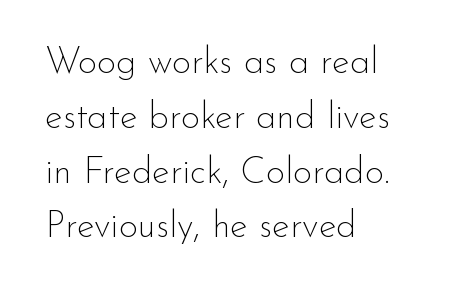
The image shows 37 px thin sans-serif type, upright; set left-aligned, normal line spacing (1.48x), normal letter spacing, not underlined; low stroke contrast and a small x-height.
